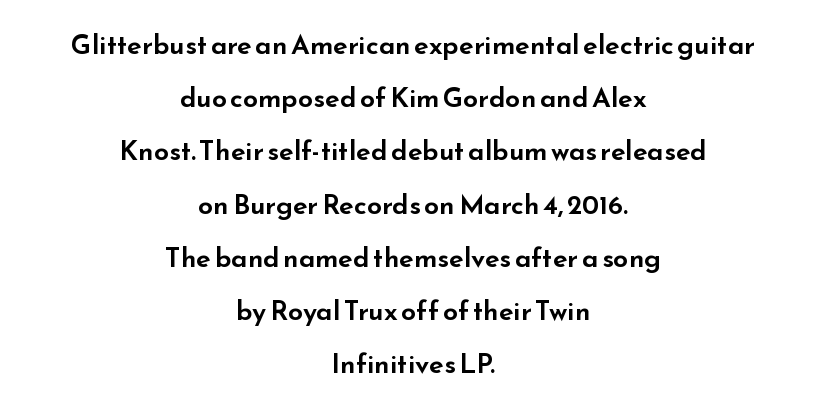
The image shows 27 px text type, upright; set centered, loose line spacing (1.97x), normal letter spacing, not underlined.
